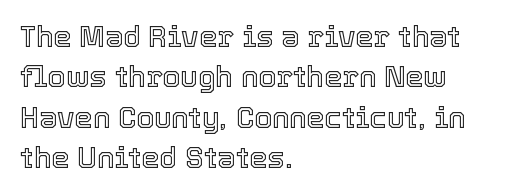
The axis of the letterforms is exactly vertical. Notice how the passage keeps a crisp vertical edge on the left only. Evenly set lines give the paragraph a standard silhouette. Inter-character spacing is left at the font's built-in metrics. Is this a fixed-width face? No — the glyphs have proportional, varying widths.
